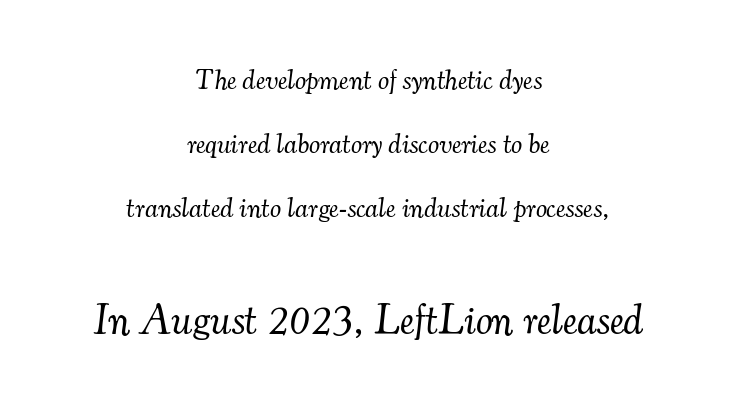
{"serif": "yes", "italic": "yes", "lean": "right", "slant_degrees": 7, "bold": "no", "weight": "light", "width": "normal", "stroke_contrast": "medium", "x_height": "small", "monospaced": "no", "underline": "no", "align": "center", "line_spacing": "loose", "line_spacing_ratio": 2.29, "letter_spacing": "normal", "letter_spacing_em": 0.0, "larger_block": "second", "size_ratio": 1.5, "glyph_px": 42}
